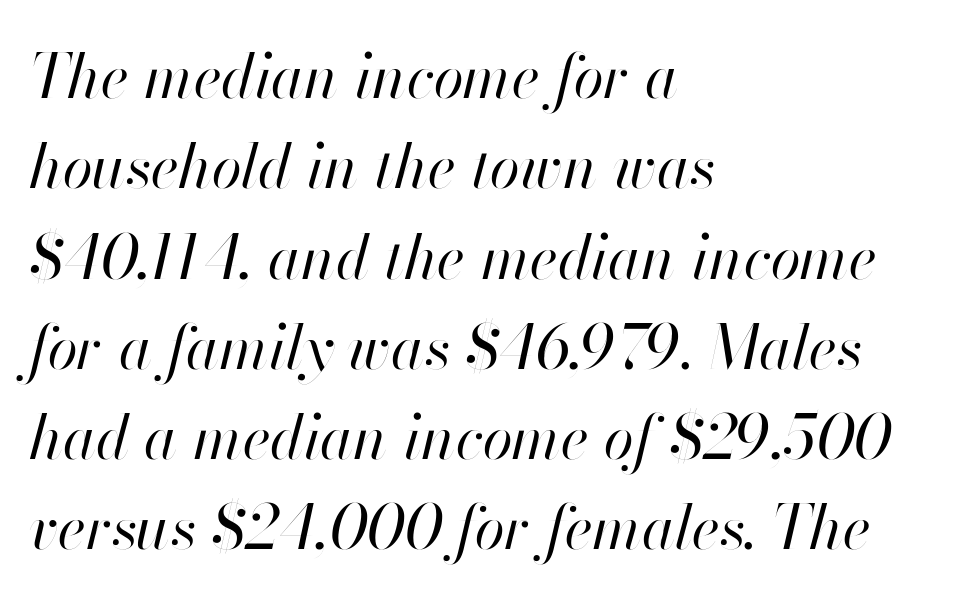
{"italic": "yes", "lean": "right", "slant_degrees": 13, "bold": "no", "weight": "regular", "width": "normal", "stroke_contrast": "high", "x_height": "small", "monospaced": "no", "underline": "no", "align": "left", "line_spacing": "normal", "line_spacing_ratio": 1.48, "letter_spacing": "normal", "letter_spacing_em": 0.0, "glyph_px": 61}
